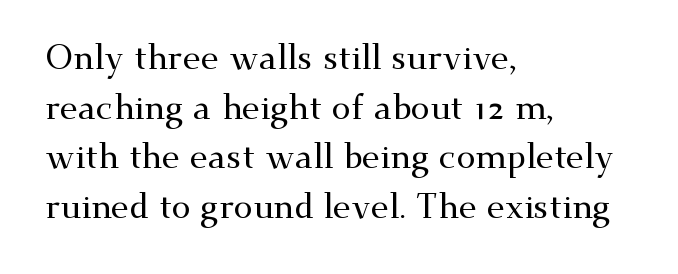
The image shows 34 px wide serif type, upright; set left-aligned, normal line spacing (1.46x), normal letter spacing, not underlined; medium stroke contrast and a small x-height.
